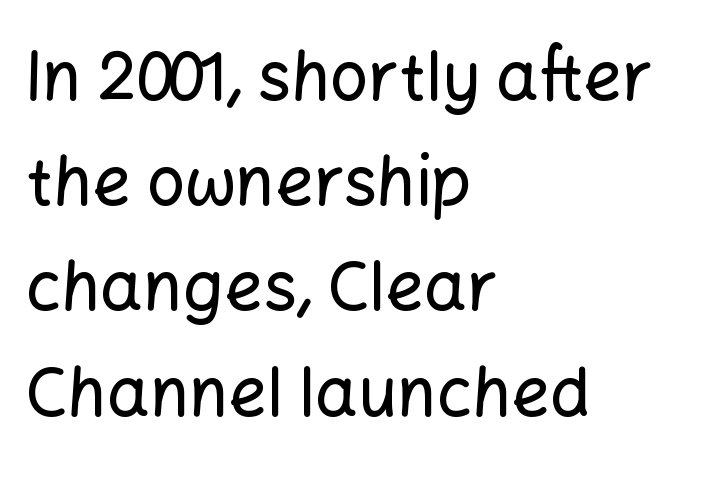
{"serif": "no", "italic": "no", "width": "normal", "stroke_contrast": "low", "x_height": "medium", "monospaced": "no", "underline": "no", "align": "left", "line_spacing": "normal", "line_spacing_ratio": 1.57, "letter_spacing": "normal", "letter_spacing_em": 0.0, "glyph_px": 67}
